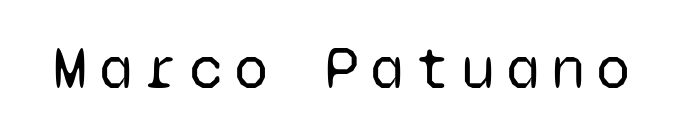
The image shows 62 px regular-weight sans-serif type, upright, monospaced; set not underlined; low stroke contrast and a medium x-height.
